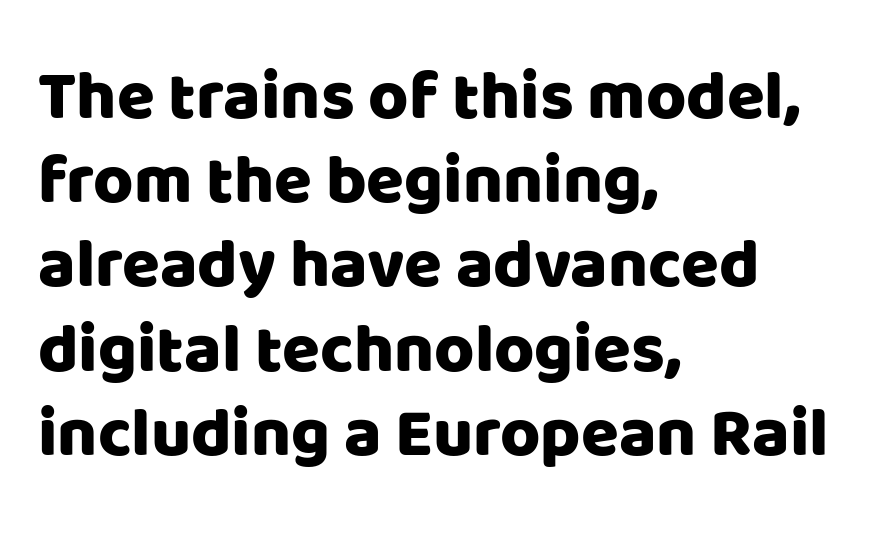
{"serif": "no", "italic": "no", "width": "normal", "stroke_contrast": "low", "x_height": "large", "monospaced": "no", "underline": "no", "align": "left", "line_spacing_ratio": 1.22, "letter_spacing": "normal", "letter_spacing_em": 0.0, "glyph_px": 69}
